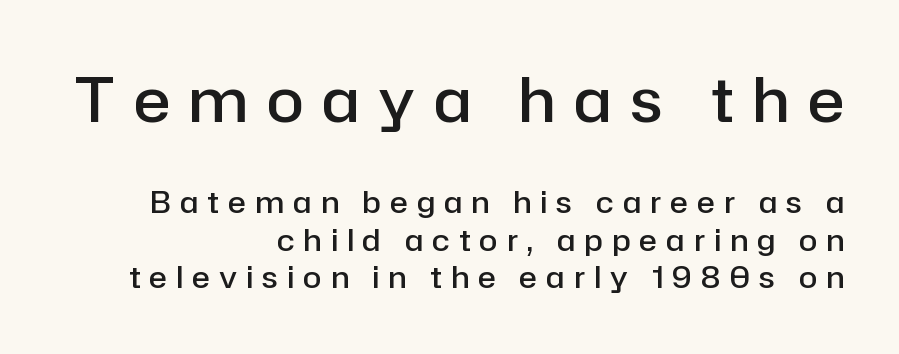
{"serif": "no", "italic": "no", "bold": "semi", "weight": "semibold", "width": "normal", "stroke_contrast": "low", "x_height": "medium", "monospaced": "no", "underline": "no", "align": "right", "line_spacing": "normal", "line_spacing_ratio": 1.25, "letter_spacing": "wide", "letter_spacing_em": 0.31, "larger_block": "first", "size_ratio": 2.03, "glyph_px": 61}
